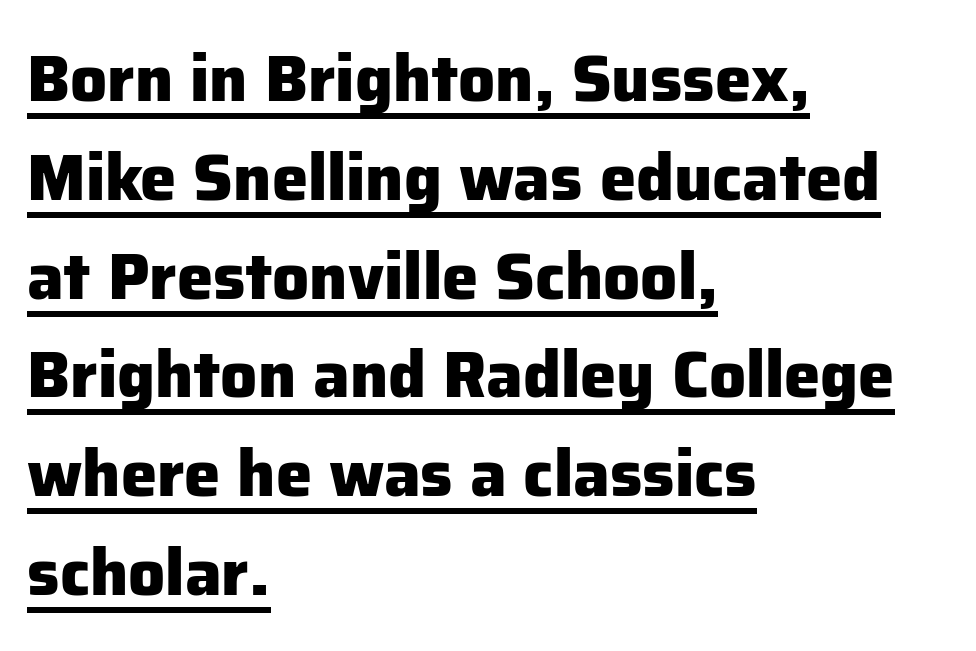
{"serif": "no", "italic": "no", "bold": "yes", "weight": "heavy", "width": "normal", "stroke_contrast": "low", "x_height": "medium", "monospaced": "no", "underline": "yes", "align": "left", "line_spacing": "normal", "line_spacing_ratio": 1.52, "letter_spacing": "normal", "letter_spacing_em": 0.0, "glyph_px": 65}
